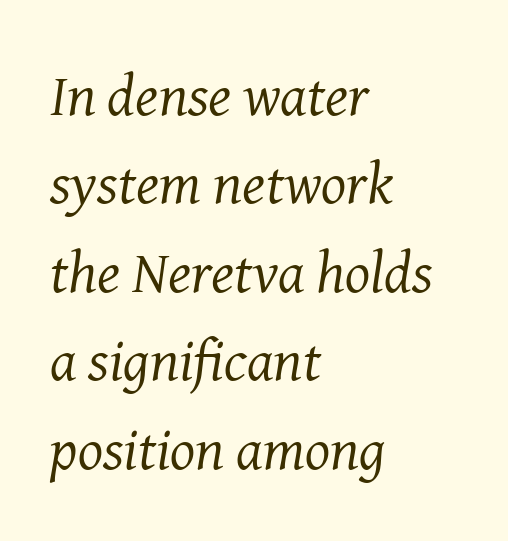
Q: Is the text bold? A: No.
Q: Is the text italic (slanted)? A: Yes, it leans right by about 8 degrees.
Q: Is the typeface a serif or a sans-serif typeface? A: Serif.
Q: Is the text underlined? A: No.
Q: How is the paragraph aligned? A: Left-aligned.
Q: Is the spacing between letters normal or unusually wide? A: Normal.
Q: Is the spacing between lines tight, normal or loose? A: Normal.
Q: Width (condensed, normal, or wide)? A: Normal.
Q: Stroke contrast? A: Medium.
Q: x-height? A: Medium.
Q: Monospaced? A: No.
